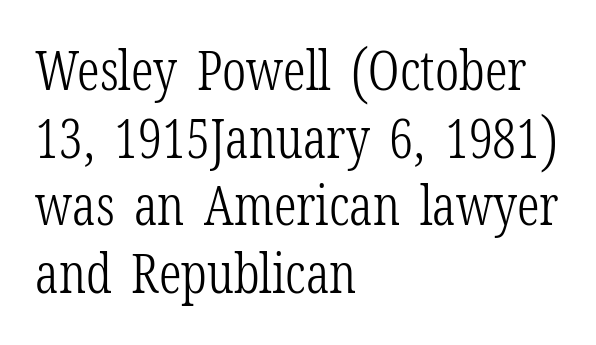
Q: Is the text bold? A: No.
Q: Is the text italic (slanted)? A: No, it is upright.
Q: Is the typeface a serif or a sans-serif typeface? A: Serif.
Q: Is the text underlined? A: No.
Q: How is the paragraph aligned? A: Left-aligned.
Q: Is the spacing between letters normal or unusually wide? A: Normal.
Q: Width (condensed, normal, or wide)? A: Condensed.
Q: Stroke contrast? A: Low.
Q: x-height? A: Medium.
Q: Monospaced? A: No.
